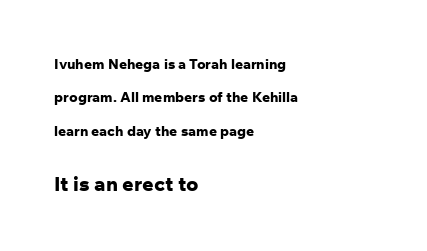
The image shows 20 px bold type, upright; set left-aligned, loose line spacing (2.38x), normal letter spacing, not underlined; the second (bottom) block is 1.43x larger.
